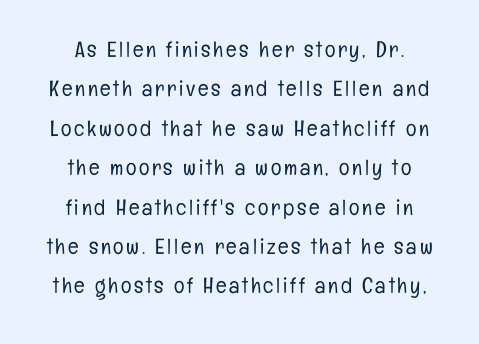
Nothing heavy about these letters — not bold at all. Vertical strokes here are truly vertical. The space directly below the letters is spotless.
